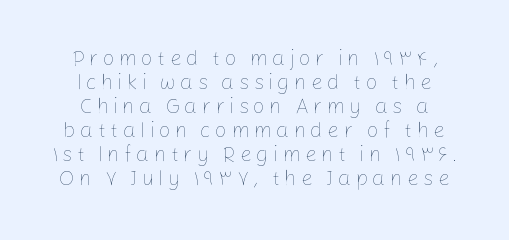
Q: Is the text bold? A: No.
Q: Is the text italic (slanted)? A: No, it is upright.
Q: Is the text underlined? A: No.
Q: How is the paragraph aligned? A: Centered.
Q: Is the spacing between letters normal or unusually wide? A: Unusually wide.
Q: Is the spacing between lines tight, normal or loose? A: Tight.
